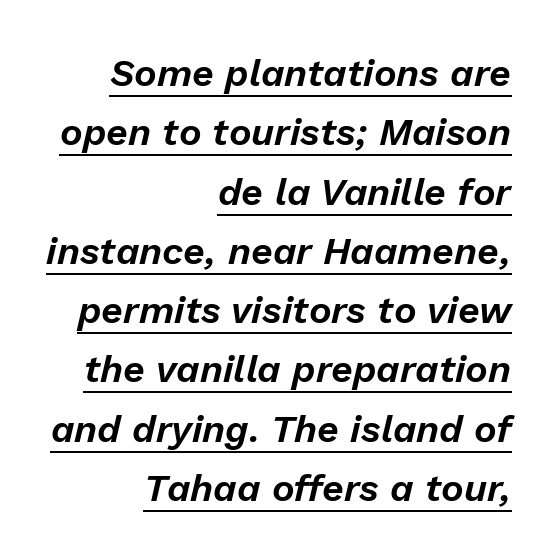
The image shows 38 px text type, italic (leaning right); set right-aligned, normal line spacing (1.56x), normal letter spacing, underlined; low stroke contrast and a medium x-height.
